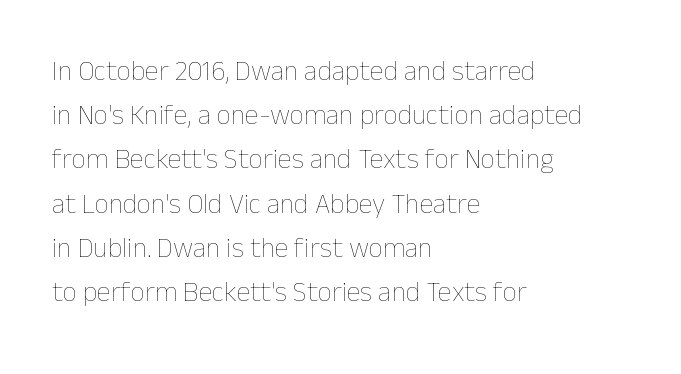
The image shows 28 px thin type, upright; set left-aligned, normal line spacing (1.58x), normal letter spacing, not underlined; low stroke contrast and a medium x-height.
